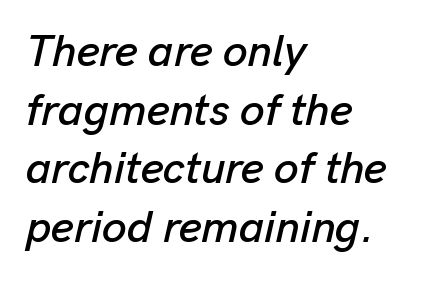
The image shows 44 px text type, italic (leaning right); set left-aligned, normal line spacing (1.33x), normal letter spacing, not underlined; low stroke contrast and a medium x-height.
